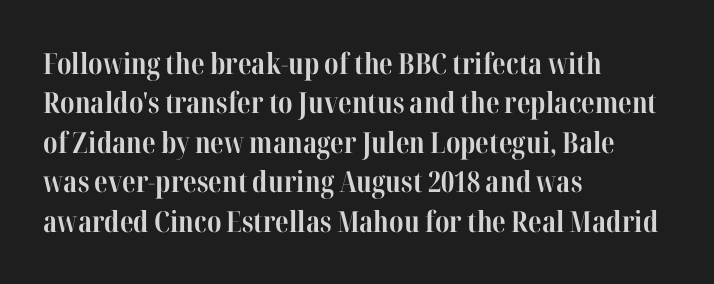
Q: Is the text bold? A: Yes.
Q: Is the text italic (slanted)? A: No, it is upright.
Q: Is the typeface a serif or a sans-serif typeface? A: Serif.
Q: Is the text underlined? A: No.
Q: How is the paragraph aligned? A: Left-aligned.
Q: Is the spacing between letters normal or unusually wide? A: Normal.
Q: Is the spacing between lines tight, normal or loose? A: Normal.
Q: Width (condensed, normal, or wide)? A: Condensed.
Q: Stroke contrast? A: High.
Q: x-height? A: Medium.
Q: Monospaced? A: No.
